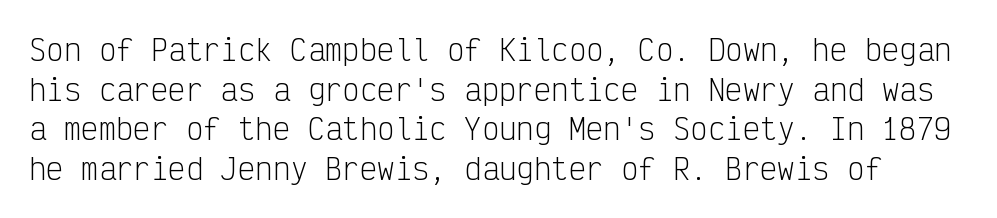
Q: Is the text bold? A: No.
Q: Is the text italic (slanted)? A: No, it is upright.
Q: Is the typeface a serif or a sans-serif typeface? A: Sans-serif.
Q: Is the text underlined? A: No.
Q: Is the spacing between letters normal or unusually wide? A: Normal.
Q: Is the spacing between lines tight, normal or loose? A: Normal.
Q: Width (condensed, normal, or wide)? A: Condensed.
Q: Stroke contrast? A: Low.
Q: x-height? A: Medium.
Q: Monospaced? A: Yes.
